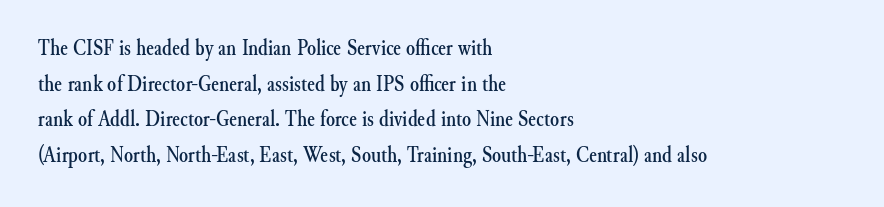
Every row of glyphs begins at an identical x-position on the left. The passage shown has conventional tracking throughout. A typesetter would mark this as roman, not italic. Letters rest on an invisible, unmarked baseline. In terms of leading, this rendering sits right in the middle.
